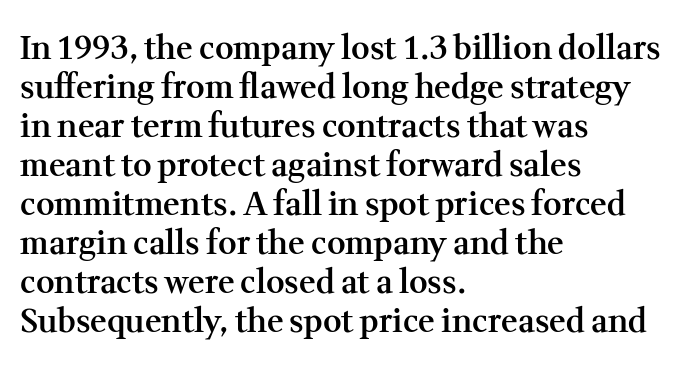
The image shows 32 px semibold serif type, upright; set left-aligned, line spacing 1.22x, normal letter spacing, not underlined; medium stroke contrast and a medium x-height.
